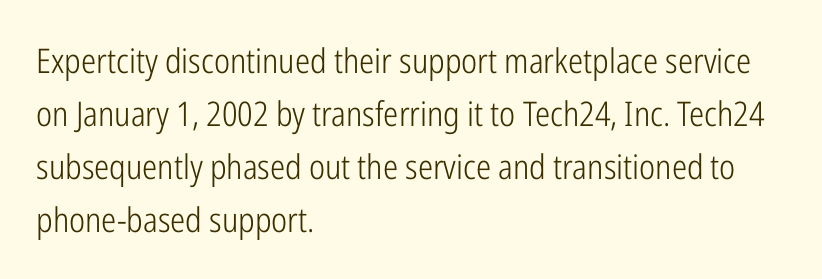
{"serif": "no", "italic": "no", "bold": "no", "weight": "light", "width": "condensed", "stroke_contrast": "low", "x_height": "medium", "monospaced": "no", "underline": "no", "align": "left", "line_spacing": "normal", "line_spacing_ratio": 1.56, "letter_spacing": "normal", "letter_spacing_em": 0.0, "glyph_px": 34}
